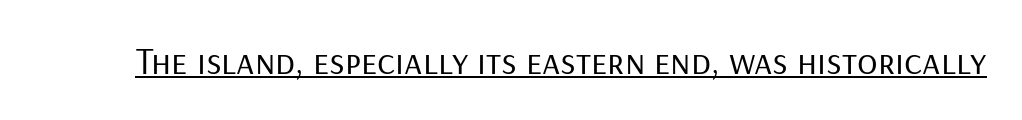
Q: Is the text bold? A: No.
Q: Is the text italic (slanted)? A: No, it is upright.
Q: Is the typeface a serif or a sans-serif typeface? A: Sans-serif.
Q: Is the text underlined? A: Yes.
Q: Is the spacing between letters normal or unusually wide? A: Normal.
Q: Width (condensed, normal, or wide)? A: Normal.
Q: Stroke contrast? A: Low.
Q: x-height? A: Medium.
Q: Monospaced? A: No.
